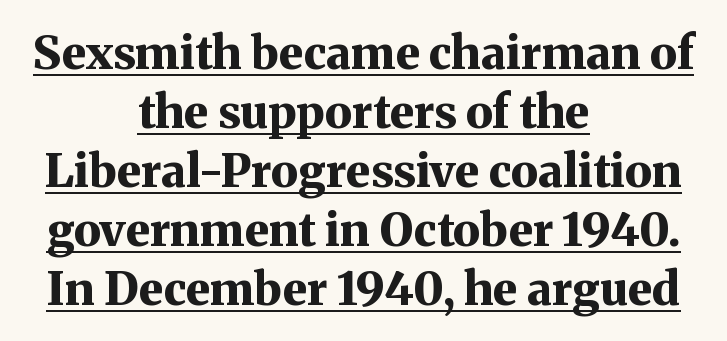
Q: Is the text bold? A: Yes.
Q: Is the text italic (slanted)? A: No, it is upright.
Q: Is the typeface a serif or a sans-serif typeface? A: Serif.
Q: Is the text underlined? A: Yes.
Q: How is the paragraph aligned? A: Centered.
Q: Is the spacing between letters normal or unusually wide? A: Normal.
Q: Is the spacing between lines tight, normal or loose? A: Normal.
Q: Width (condensed, normal, or wide)? A: Normal.
Q: Stroke contrast? A: Medium.
Q: x-height? A: Medium.
Q: Monospaced? A: No.
